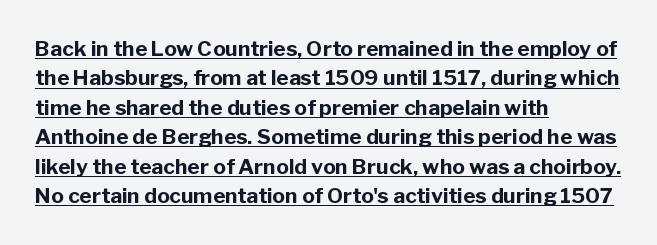
There is no visible air inserted between adjacent glyphs. I'd describe the lettering as bold — thick and assertive. How would I describe the line gaps? Plain and ordinary. These lines are set flush left with a ragged right edge.
